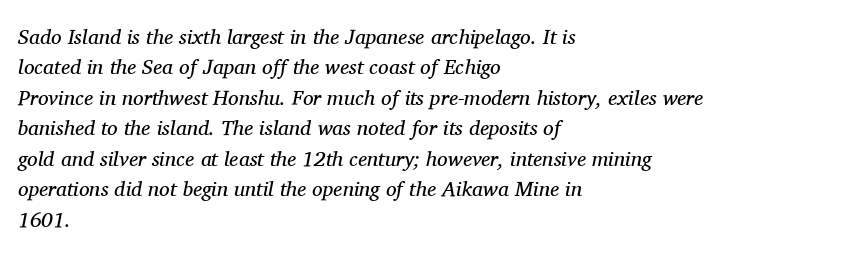
{"italic": "yes", "lean": "right", "slant_degrees": 11, "bold": "no", "underline": "no", "align": "left", "line_spacing": "normal", "line_spacing_ratio": 1.45, "letter_spacing": "normal", "letter_spacing_em": 0.0, "glyph_px": 21}
